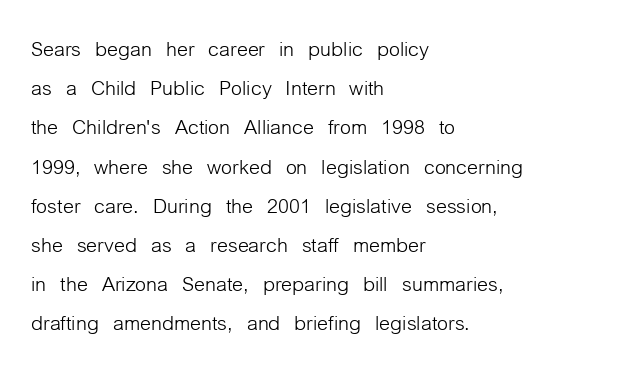
Q: Is the text bold? A: No.
Q: Is the text italic (slanted)? A: No, it is upright.
Q: Is the typeface a serif or a sans-serif typeface? A: Sans-serif.
Q: Is the text underlined? A: No.
Q: How is the paragraph aligned? A: Left-aligned.
Q: Is the spacing between letters normal or unusually wide? A: Normal.
Q: Is the spacing between lines tight, normal or loose? A: Normal.
Q: Width (condensed, normal, or wide)? A: Condensed.
Q: Stroke contrast? A: Low.
Q: x-height? A: Medium.
Q: Monospaced? A: No.
